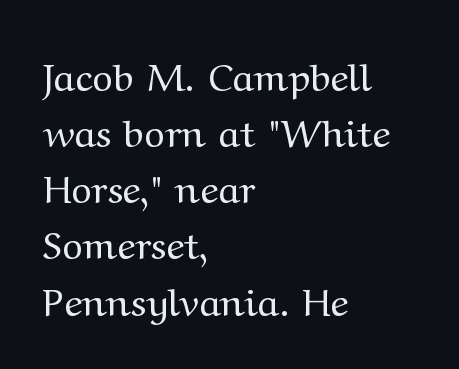
{"serif": "yes", "italic": "no", "bold": "no", "weight": "regular", "width": "wide", "stroke_contrast": "medium", "x_height": "medium", "monospaced": "no", "underline": "no", "align": "left", "line_spacing": "normal", "line_spacing_ratio": 1.44, "letter_spacing": "normal", "letter_spacing_em": 0.0, "glyph_px": 39}
